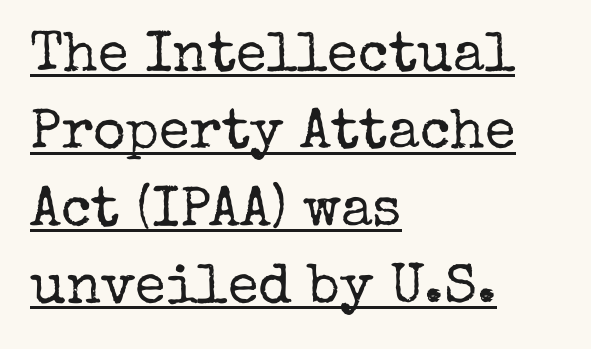
{"serif": "yes", "italic": "no", "bold": "no", "weight": "regular", "width": "normal", "stroke_contrast": "low", "x_height": "medium", "monospaced": "no", "underline": "yes", "align": "left", "line_spacing": "normal", "line_spacing_ratio": 1.38, "letter_spacing": "normal", "letter_spacing_em": 0.0, "glyph_px": 56}
